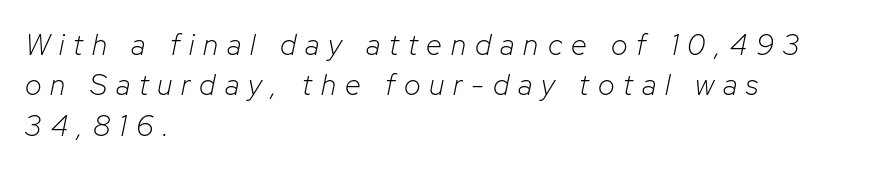
Q: Is the text bold? A: No.
Q: Is the text italic (slanted)? A: Yes, it leans right by about 12 degrees.
Q: Is the text underlined? A: No.
Q: How is the paragraph aligned? A: Left-aligned.
Q: Is the spacing between letters normal or unusually wide? A: Unusually wide.
Q: Is the spacing between lines tight, normal or loose? A: Normal.
Q: Width (condensed, normal, or wide)? A: Normal.
Q: Stroke contrast? A: Low.
Q: x-height? A: Medium.
Q: Monospaced? A: No.
